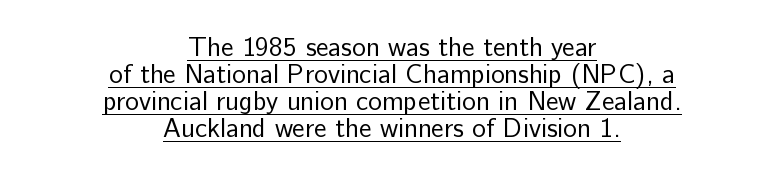
The image shows 26 px text type, upright; set centered, tight line spacing (1.04x), normal letter spacing, underlined.
